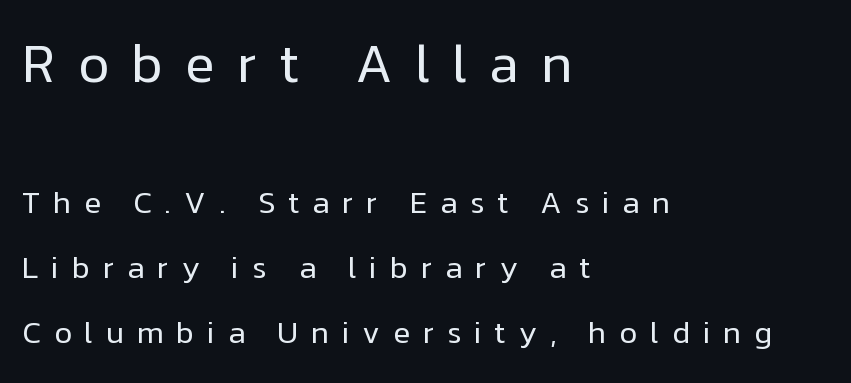
The image shows 54 px regular-weight sans-serif type, upright; set left-aligned, loose line spacing (2.09x), unusually wide letter spacing (+0.41 em), not underlined; the first (top) block is 1.74x larger; low stroke contrast and a medium x-height.
